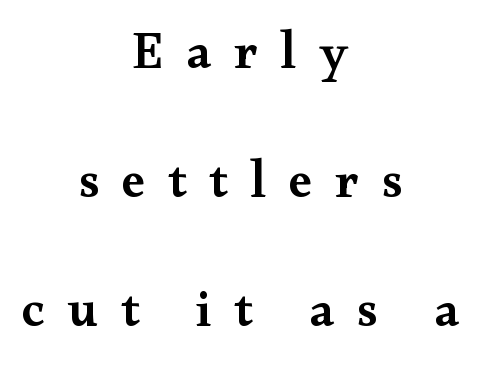
Semibold letterforms, between regular and bold. What stands out about the letter spacing? Its width — letters are far apart. Short and long lines alike share a common midpoint. Any mark beneath the type? The region is blank. The passage shown stacks its lines with a broad gap. Serif or sans? Serif — the stroke terminals have little feet.
